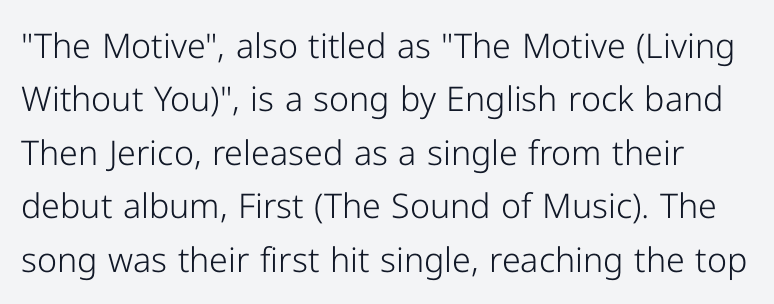
{"serif": "no", "italic": "no", "bold": "no", "weight": "light", "width": "normal", "stroke_contrast": "low", "x_height": "medium", "monospaced": "no", "underline": "no", "line_spacing": "normal", "line_spacing_ratio": 1.57, "letter_spacing": "normal", "letter_spacing_em": 0.0, "glyph_px": 34}
